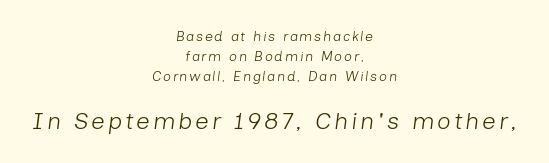
{"italic": "yes", "lean": "right", "slant_degrees": 7, "bold": "no", "underline": "no", "align": "center", "line_spacing": "normal", "line_spacing_ratio": 1.43, "larger_block": "second", "size_ratio": 1.71, "glyph_px": 24}
